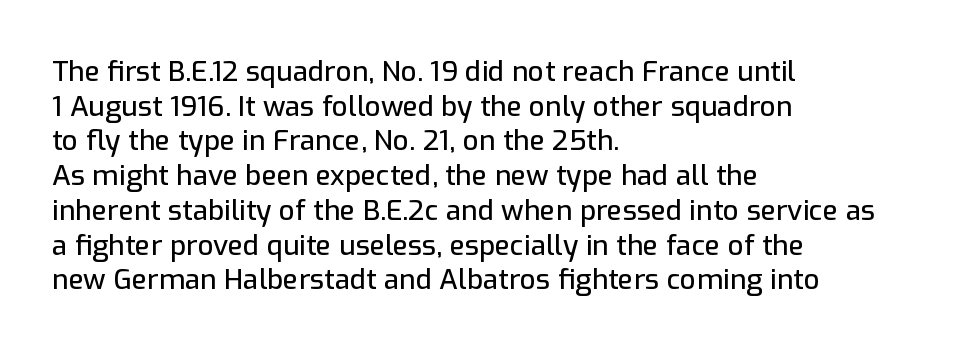
{"serif": "no", "italic": "no", "width": "normal", "stroke_contrast": "low", "x_height": "medium", "monospaced": "no", "underline": "no", "align": "left", "line_spacing_ratio": 1.24, "letter_spacing": "normal", "letter_spacing_em": 0.0, "glyph_px": 28}
